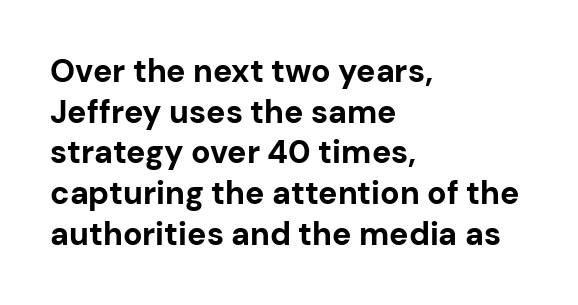
Q: Is the text bold? A: Yes.
Q: Is the text italic (slanted)? A: No, it is upright.
Q: Is the typeface a serif or a sans-serif typeface? A: Sans-serif.
Q: Is the text underlined? A: No.
Q: How is the paragraph aligned? A: Left-aligned.
Q: Is the spacing between letters normal or unusually wide? A: Normal.
Q: Is the spacing between lines tight, normal or loose? A: Normal.
Q: Width (condensed, normal, or wide)? A: Normal.
Q: Stroke contrast? A: Low.
Q: x-height? A: Medium.
Q: Monospaced? A: No.
